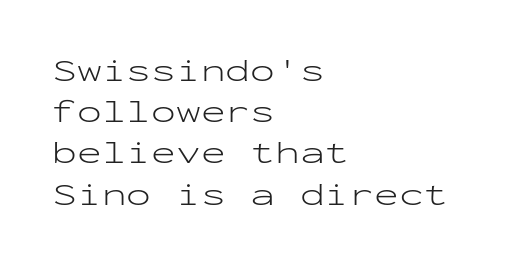
Q: Is the text bold? A: No.
Q: Is the text italic (slanted)? A: No, it is upright.
Q: Is the typeface a serif or a sans-serif typeface? A: Sans-serif.
Q: Is the text underlined? A: No.
Q: How is the paragraph aligned? A: Left-aligned.
Q: Is the spacing between letters normal or unusually wide? A: Normal.
Q: Is the spacing between lines tight, normal or loose? A: Normal.
Q: Width (condensed, normal, or wide)? A: Wide.
Q: Stroke contrast? A: Low.
Q: x-height? A: Medium.
Q: Monospaced? A: Yes.
